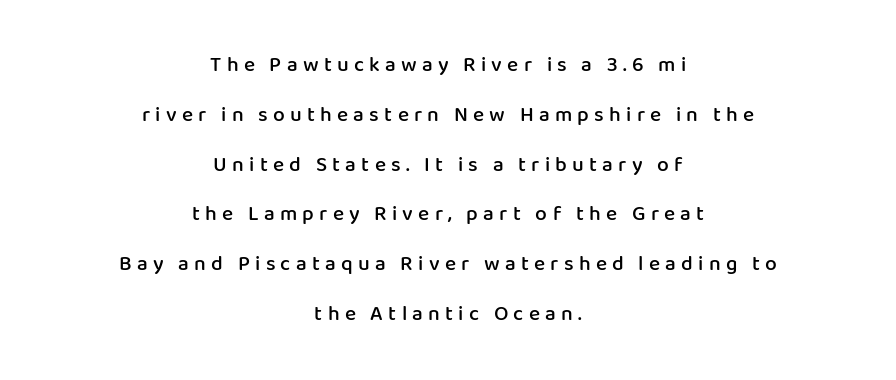
When letters stand straight like this, we call the style roman or upright. Typesetter's note: demi weight, one step under bold. The area under the type is left untouched. Substantial extra tracking has been applied to these lines.
